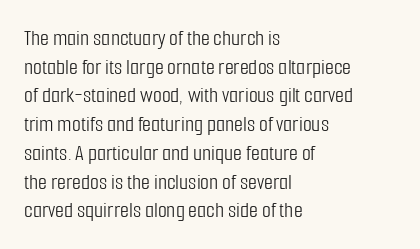
The image shows 23 px text type, upright; set left-aligned, normal line spacing (1.25x), normal letter spacing, not underlined.
